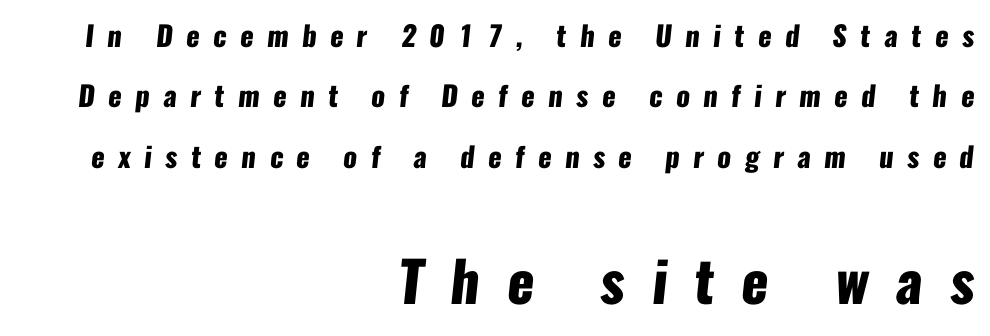
Q: Is the text bold? A: Yes.
Q: Is the typeface a serif or a sans-serif typeface? A: Sans-serif.
Q: Is the text underlined? A: No.
Q: How is the paragraph aligned? A: Right-aligned.
Q: Is the spacing between letters normal or unusually wide? A: Unusually wide.
Q: Is the spacing between lines tight, normal or loose? A: Loose.
Q: Which block of text is set in a larger size, the first (top) or the second (bottom)? A: The second (bottom) one.
Q: Width (condensed, normal, or wide)? A: Condensed.
Q: Stroke contrast? A: Low.
Q: x-height? A: Medium.
Q: Monospaced? A: No.
